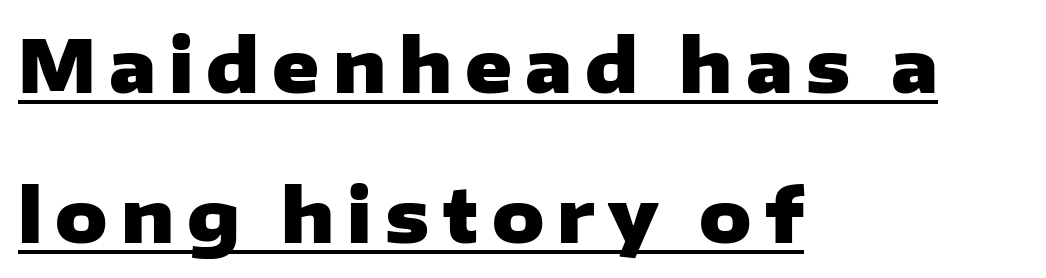
Q: Is the text bold? A: Yes.
Q: Is the text italic (slanted)? A: No, it is upright.
Q: Is the typeface a serif or a sans-serif typeface? A: Sans-serif.
Q: Is the text underlined? A: Yes.
Q: How is the paragraph aligned? A: Left-aligned.
Q: Is the spacing between lines tight, normal or loose? A: Loose.
Q: Width (condensed, normal, or wide)? A: Wide.
Q: Stroke contrast? A: Low.
Q: x-height? A: Medium.
Q: Monospaced? A: No.
